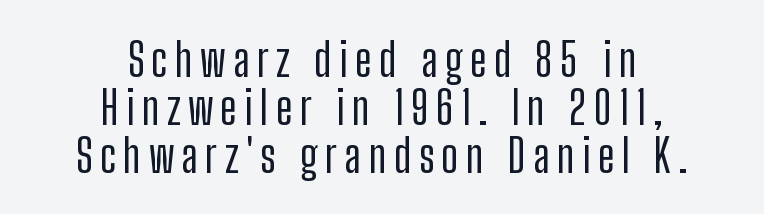
Q: Is the text italic (slanted)? A: No, it is upright.
Q: Is the typeface a serif or a sans-serif typeface? A: Sans-serif.
Q: Is the text underlined? A: No.
Q: How is the paragraph aligned? A: Centered.
Q: Is the spacing between lines tight, normal or loose? A: Tight.
Q: Width (condensed, normal, or wide)? A: Condensed.
Q: Stroke contrast? A: Low.
Q: x-height? A: Medium.
Q: Monospaced? A: No.
